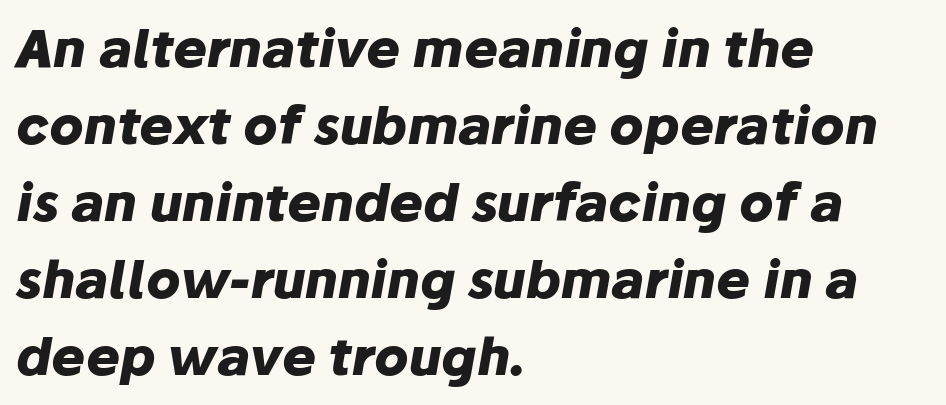
Q: Is the text bold? A: Yes.
Q: Is the text italic (slanted)? A: Yes, it leans right by about 10 degrees.
Q: Is the text underlined? A: No.
Q: How is the paragraph aligned? A: Left-aligned.
Q: Is the spacing between letters normal or unusually wide? A: Normal.
Q: Is the spacing between lines tight, normal or loose? A: Normal.
Q: Width (condensed, normal, or wide)? A: Normal.
Q: Stroke contrast? A: Low.
Q: x-height? A: Medium.
Q: Monospaced? A: No.
